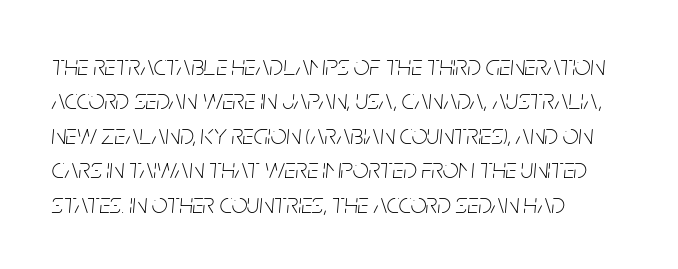
The image shows 28 px thin, condensed type, italic (leaning right); set left-aligned, line spacing 1.23x, normal letter spacing, not underlined; low stroke contrast and a large x-height.
